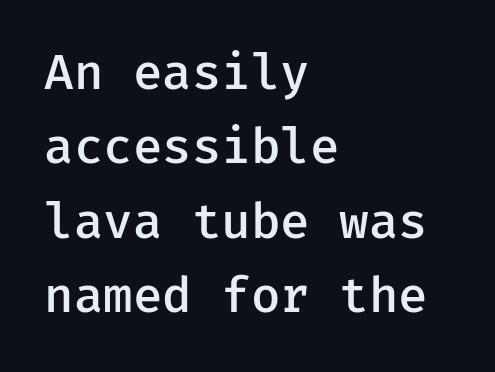
Tall strokes in this sample are plumb rather than angled. Look at the bottom of the vertical strokes: they stop flat, with no serifs. The space between consecutive lines is moderate. Horizontal alignment here is leftward, the default for most running prose. The string is rendered with underlining switched off.
